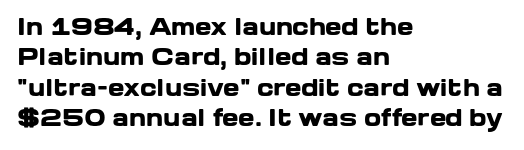
{"italic": "no", "bold": "yes", "underline": "no", "align": "left", "line_spacing": "normal", "line_spacing_ratio": 1.38, "letter_spacing": "normal", "letter_spacing_em": 0.0, "glyph_px": 22}
